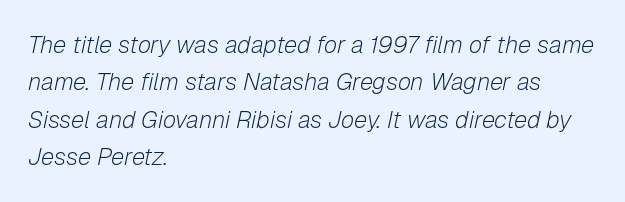
Q: Is the text bold? A: No.
Q: Is the text italic (slanted)? A: Yes, it leans right by about 12 degrees.
Q: Is the text underlined? A: No.
Q: How is the paragraph aligned? A: Left-aligned.
Q: Is the spacing between letters normal or unusually wide? A: Normal.
Q: Is the spacing between lines tight, normal or loose? A: Normal.
